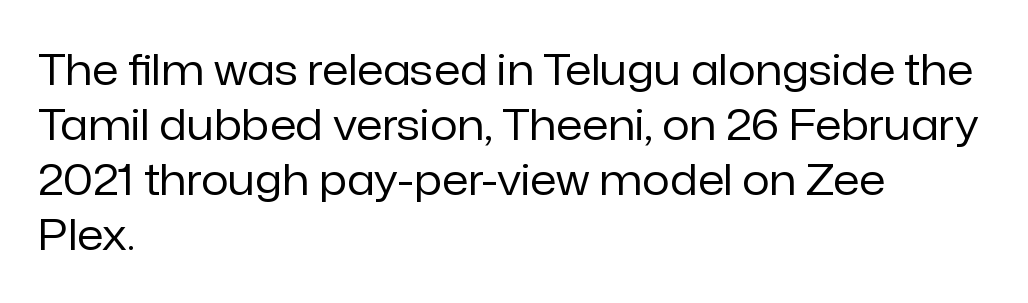
{"serif": "no", "italic": "no", "bold": "no", "weight": "regular", "width": "normal", "stroke_contrast": "low", "x_height": "medium", "monospaced": "no", "underline": "no", "align": "left", "line_spacing": "normal", "line_spacing_ratio": 1.28, "letter_spacing": "normal", "letter_spacing_em": 0.0, "glyph_px": 43}
